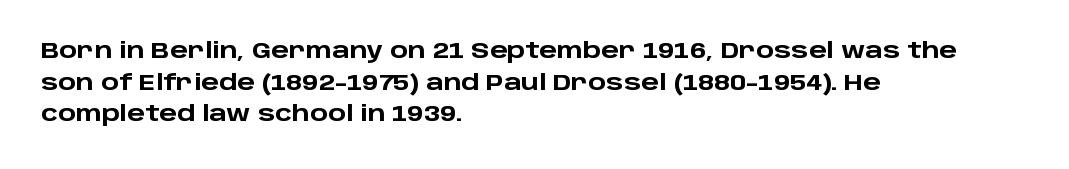
Q: Is the text bold? A: Yes.
Q: Is the text italic (slanted)? A: No, it is upright.
Q: Is the text underlined? A: No.
Q: How is the paragraph aligned? A: Left-aligned.
Q: Is the spacing between letters normal or unusually wide? A: Normal.
Q: Is the spacing between lines tight, normal or loose? A: Normal.
